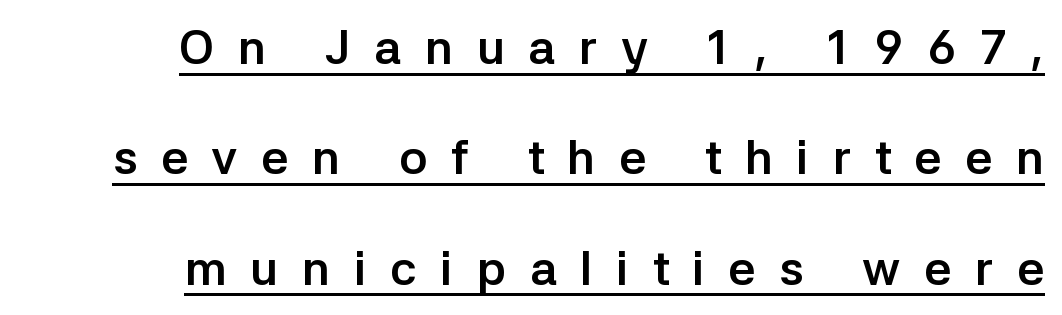
{"serif": "no", "italic": "no", "bold": "yes", "weight": "semibold", "width": "normal", "stroke_contrast": "low", "x_height": "medium", "monospaced": "no", "underline": "yes", "align": "right", "line_spacing": "loose", "line_spacing_ratio": 2.3, "letter_spacing": "wide", "letter_spacing_em": 0.49, "glyph_px": 48}
